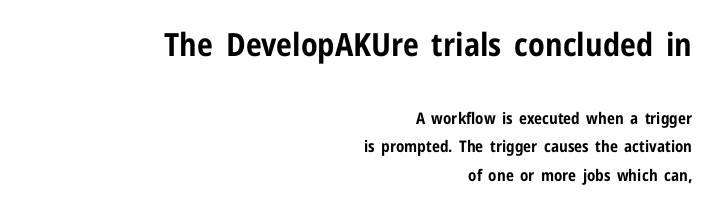
Students, this is bold: see how much ink each stroke carries. Does the bottom block carry the larger type? No, the top block does. The area under the type is left untouched. No extra tracking has been applied to these lines. Proportional: the letters do not fall into vertical columns. The designer went with a sans here, leaving each stem footless.
